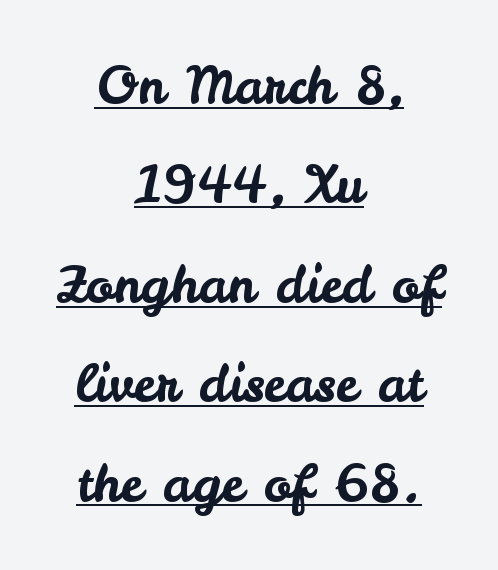
The image shows 51 px sans-serif type; set centered, loose line spacing (1.95x), normal letter spacing, underlined; low stroke contrast and a small x-height.
